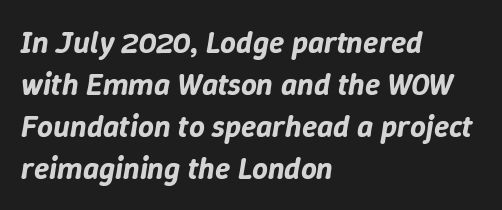
{"italic": "yes", "lean": "right", "slant_degrees": 9, "width": "normal", "stroke_contrast": "low", "x_height": "medium", "monospaced": "no", "underline": "no", "align": "left", "line_spacing": "normal", "line_spacing_ratio": 1.35, "letter_spacing": "normal", "letter_spacing_em": 0.0, "glyph_px": 31}
